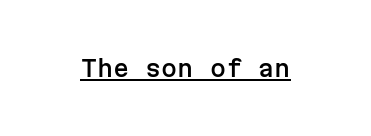
{"italic": "no", "underline": "yes", "letter_spacing": "normal", "letter_spacing_em": 0.0, "glyph_px": 23}
